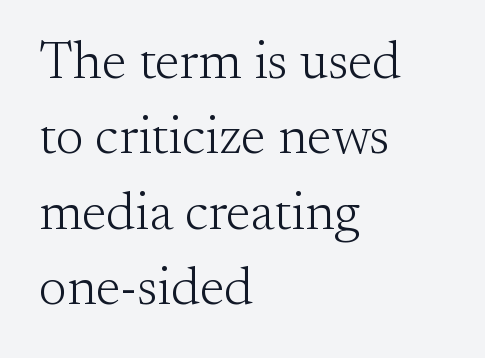
Letters have the restrained weight of plain body copy at most. The rendering uses natural spacing where letterforms have individual widths. Unlike italic type, these characters show no tilt at all. The space between consecutive lines is moderate. Stroke terminals: seriffed.
